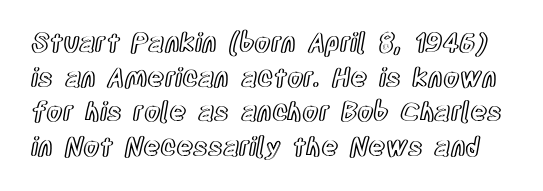
The image shows 26 px text type; set normal line spacing (1.33x), normal letter spacing, not underlined.
